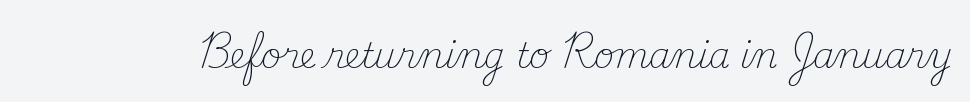
The image shows 34 px light serif type; set normal letter spacing, not underlined; medium stroke contrast and a small x-height.
